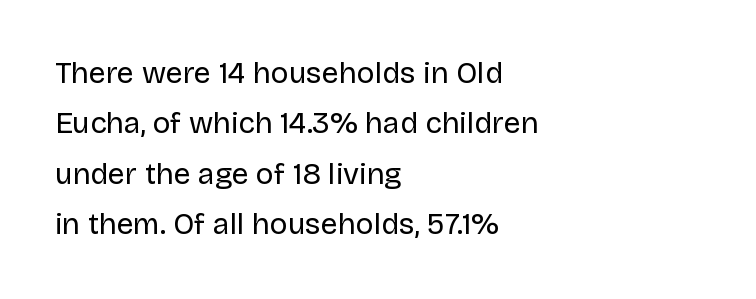
{"serif": "no", "italic": "no", "bold": "no", "weight": "regular", "width": "normal", "stroke_contrast": "low", "x_height": "large", "monospaced": "no", "underline": "no", "align": "left", "line_spacing": "normal", "line_spacing_ratio": 1.68, "letter_spacing": "normal", "letter_spacing_em": 0.0, "glyph_px": 30}
